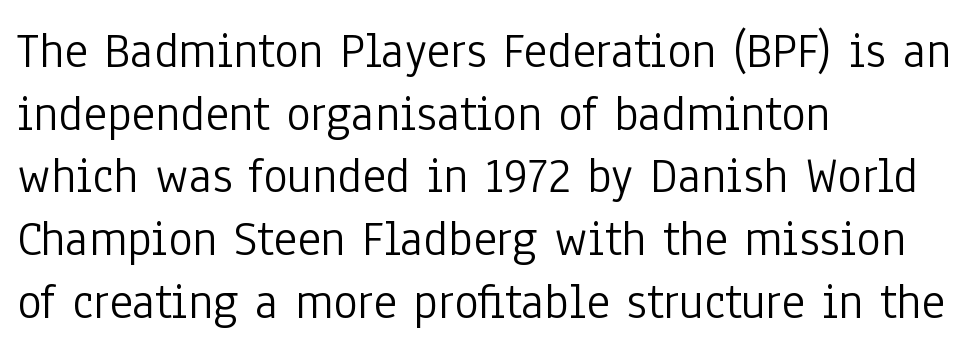
Q: Is the text bold? A: No.
Q: Is the text italic (slanted)? A: No, it is upright.
Q: Is the typeface a serif or a sans-serif typeface? A: Sans-serif.
Q: Is the text underlined? A: No.
Q: How is the paragraph aligned? A: Left-aligned.
Q: Is the spacing between letters normal or unusually wide? A: Normal.
Q: Width (condensed, normal, or wide)? A: Condensed.
Q: Stroke contrast? A: Low.
Q: x-height? A: Medium.
Q: Monospaced? A: No.
